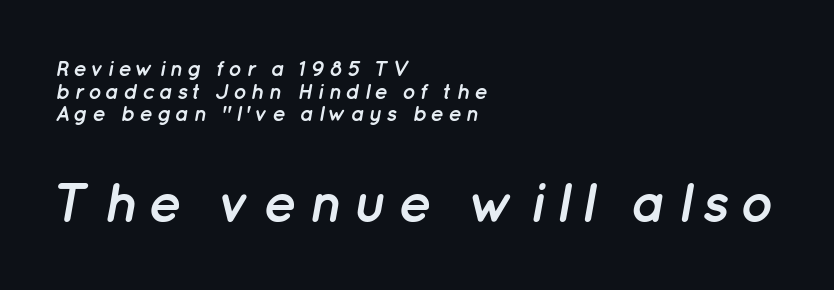
Q: Is the text bold? A: Yes.
Q: Is the text italic (slanted)? A: Yes, it leans right by about 12 degrees.
Q: Is the text underlined? A: No.
Q: How is the paragraph aligned? A: Left-aligned.
Q: Is the spacing between lines tight, normal or loose? A: Tight.
Q: Which block of text is set in a larger size, the first (top) or the second (bottom)? A: The second (bottom) one.
Q: Width (condensed, normal, or wide)? A: Normal.
Q: Stroke contrast? A: Low.
Q: x-height? A: Medium.
Q: Monospaced? A: No.
